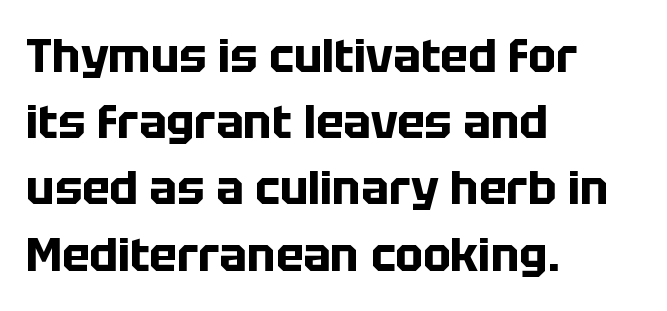
Letters rest on an invisible, unmarked baseline. Typographic density is high because the face is bold. Look at the tracking — it's just the regular setting, nothing added. Rows of type keep a routine distance in the vertical direction. Spacing verdict: proportional, widths tailored to each character.
